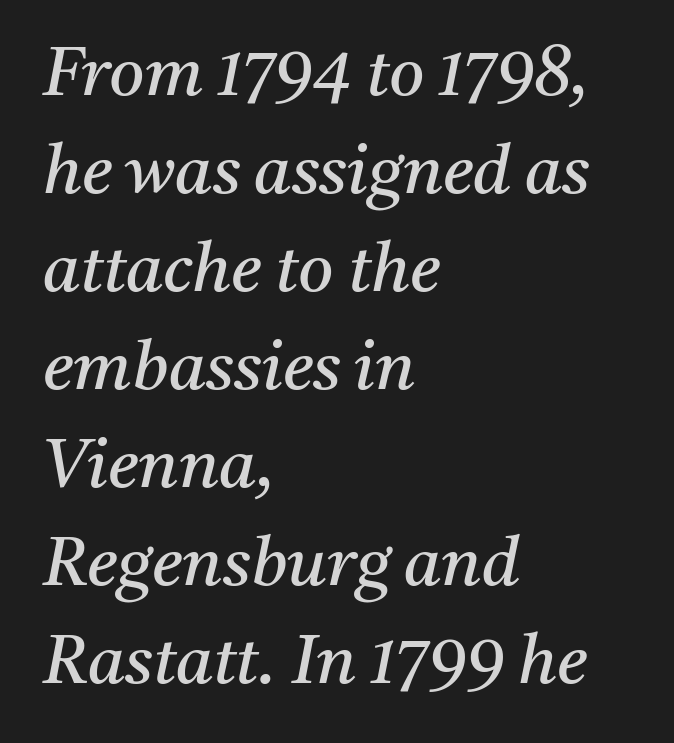
{"serif": "yes", "italic": "yes", "lean": "right", "slant_degrees": 11, "bold": "no", "weight": "regular", "width": "normal", "stroke_contrast": "medium", "x_height": "medium", "monospaced": "no", "underline": "no", "align": "left", "line_spacing": "normal", "line_spacing_ratio": 1.44, "letter_spacing": "normal", "letter_spacing_em": 0.0, "glyph_px": 68}
